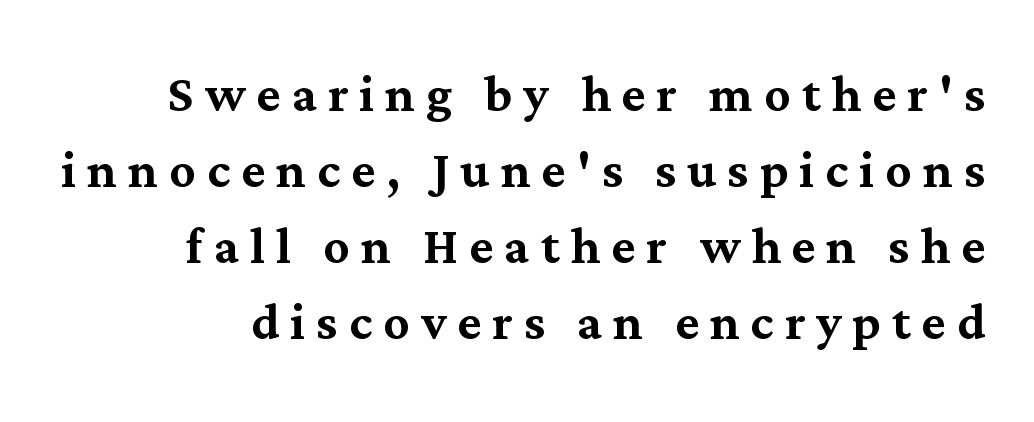
The rendering uses natural spacing where letterforms have individual widths. The font's upright variant was chosen for this text. Observe the serifs anchoring each vertical stroke in this sample. Quick note: underline off.
